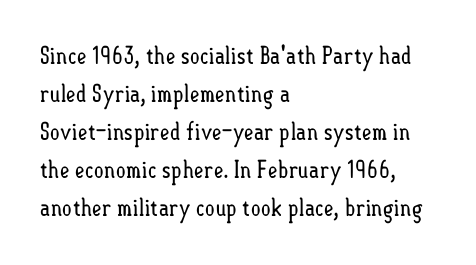
Q: Is the text bold? A: No.
Q: Is the text italic (slanted)? A: No, it is upright.
Q: Is the text underlined? A: No.
Q: How is the paragraph aligned? A: Left-aligned.
Q: Is the spacing between letters normal or unusually wide? A: Normal.
Q: Is the spacing between lines tight, normal or loose? A: Normal.
